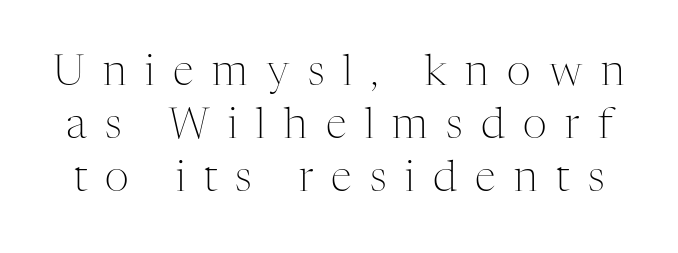
You could not count columns in this text — the font is proportionally spaced. Check the space under the baseline: it is left empty. The letters stand straight up with perfectly vertical stems. The letters look calm and open, with moderate or lighter stems. Baseline-to-baseline distance is the conventional proportion of letter height.
